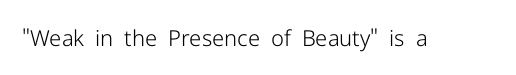
The space directly below the letters is spotless. Quick note: not italic, upright. The line texture is even and compact thanks to regular tracking. These glyphs show unthickened strokes, regular width or finer.
